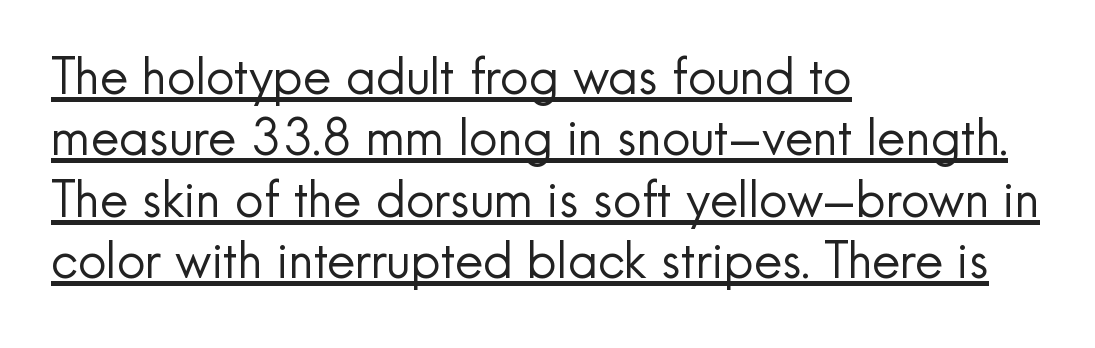
{"serif": "no", "italic": "no", "bold": "no", "weight": "regular", "width": "normal", "x_height": "small", "monospaced": "no", "underline": "yes", "align": "left", "line_spacing_ratio": 1.23, "letter_spacing": "normal", "letter_spacing_em": 0.0, "glyph_px": 50}
